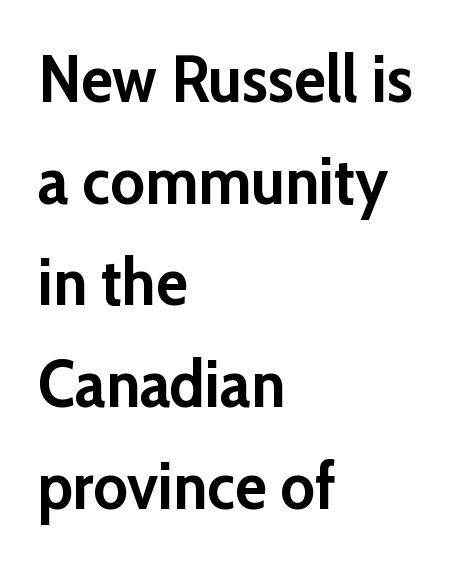
{"serif": "no", "italic": "no", "bold": "yes", "weight": "semibold", "width": "normal", "stroke_contrast": "low", "x_height": "medium", "monospaced": "no", "underline": "no", "align": "left", "line_spacing": "normal", "line_spacing_ratio": 1.54, "letter_spacing": "normal", "letter_spacing_em": 0.0, "glyph_px": 66}
